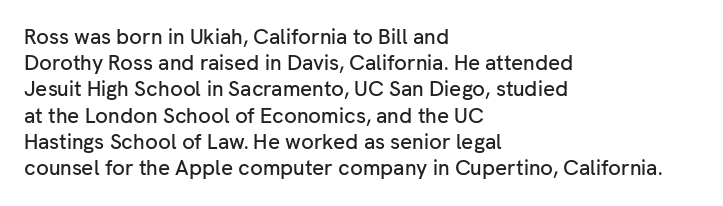
The image shows 21 px text type, upright; set left-aligned, normal line spacing (1.25x), normal letter spacing, not underlined.
